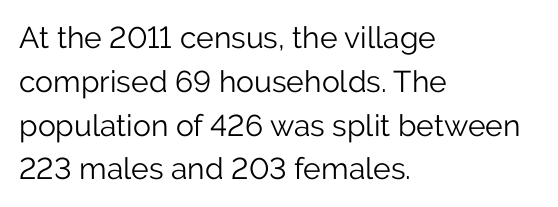
{"serif": "no", "italic": "no", "bold": "no", "weight": "light", "width": "normal", "stroke_contrast": "low", "x_height": "medium", "monospaced": "no", "underline": "no", "align": "left", "line_spacing": "normal", "line_spacing_ratio": 1.46, "letter_spacing": "normal", "letter_spacing_em": 0.0, "glyph_px": 30}
